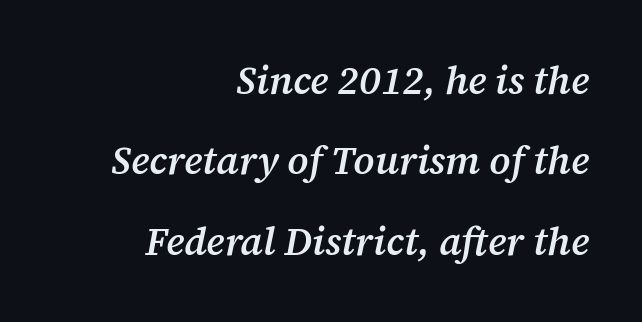
Loosely led — the rows are spread out. Stroke terminals: seriffed. Underlining? Definitely not there. This is moderately heavy type, rendered in semibold.
